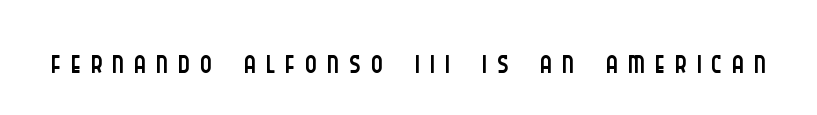
The specimen omits any rule beneath the text block's lines. A typesetter would label this face a sans. The specimen reads as upright at a glance. The cut favours lightness, reaching ordinary text weight at its darkest. Here the designer chose a conventional face with non-uniform glyph widths. Spacing between characters has been opened up far beyond the box default.
